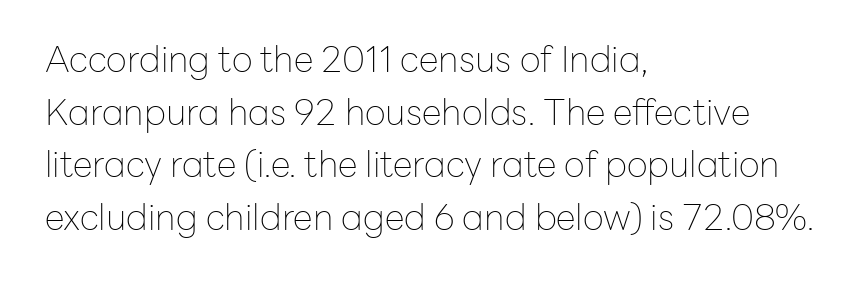
The image shows 36 px thin sans-serif type, upright; set left-aligned, normal line spacing (1.46x), normal letter spacing, not underlined; low stroke contrast and a medium x-height.
